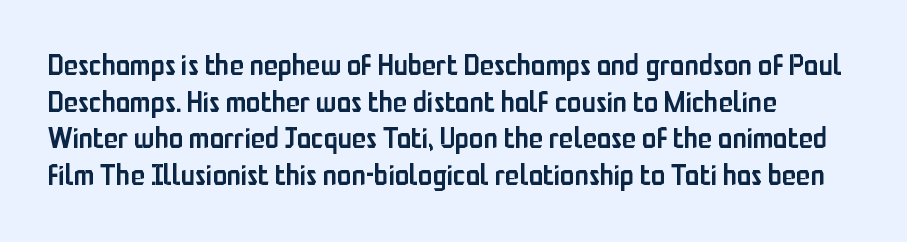
{"serif": "no", "italic": "no", "bold": "semi", "weight": "semibold", "width": "condensed", "stroke_contrast": "low", "x_height": "medium", "monospaced": "no", "underline": "no", "align": "left", "line_spacing": "normal", "line_spacing_ratio": 1.26, "letter_spacing": "normal", "letter_spacing_em": 0.0, "glyph_px": 29}
